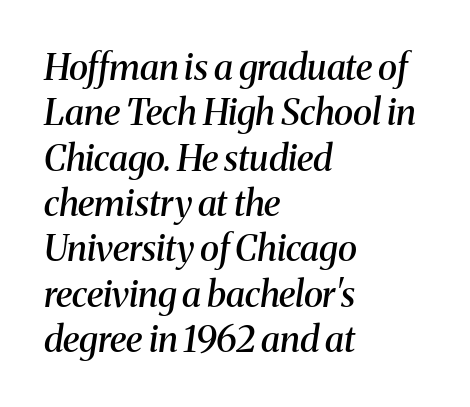
Q: Is the text bold? A: Semi-bold.
Q: Is the text italic (slanted)? A: Yes, it leans right by about 8 degrees.
Q: Is the typeface a serif or a sans-serif typeface? A: Serif.
Q: Is the text underlined? A: No.
Q: How is the paragraph aligned? A: Left-aligned.
Q: Is the spacing between letters normal or unusually wide? A: Normal.
Q: Is the spacing between lines tight, normal or loose? A: Normal.
Q: Width (condensed, normal, or wide)? A: Normal.
Q: Stroke contrast? A: Medium.
Q: x-height? A: Medium.
Q: Monospaced? A: No.
